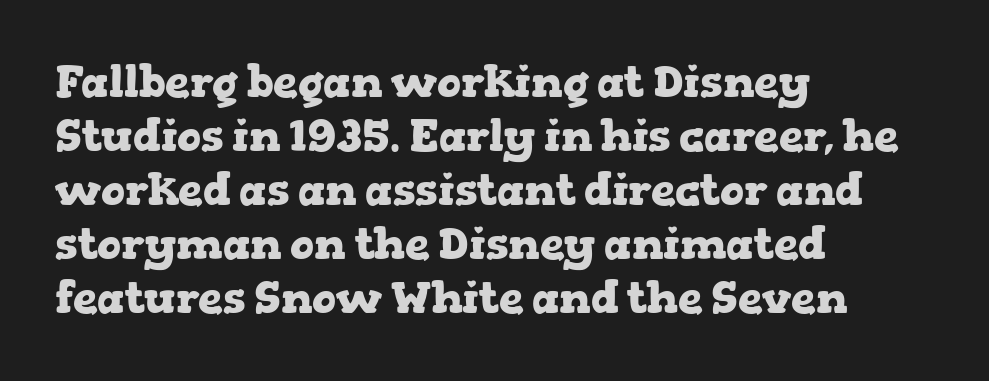
Q: Is the text bold? A: Yes.
Q: Is the text italic (slanted)? A: No, it is upright.
Q: Is the typeface a serif or a sans-serif typeface? A: Serif.
Q: Is the text underlined? A: No.
Q: How is the paragraph aligned? A: Left-aligned.
Q: Is the spacing between letters normal or unusually wide? A: Normal.
Q: Width (condensed, normal, or wide)? A: Wide.
Q: Stroke contrast? A: Low.
Q: x-height? A: Medium.
Q: Monospaced? A: No.
